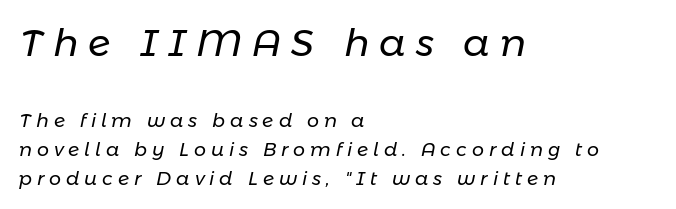
Q: Is the text bold? A: No.
Q: Is the text italic (slanted)? A: Yes, it leans right by about 11 degrees.
Q: Is the text underlined? A: No.
Q: How is the paragraph aligned? A: Left-aligned.
Q: Is the spacing between letters normal or unusually wide? A: Unusually wide.
Q: Is the spacing between lines tight, normal or loose? A: Normal.
Q: Which block of text is set in a larger size, the first (top) or the second (bottom)? A: The first (top) one.
Q: Width (condensed, normal, or wide)? A: Normal.
Q: Stroke contrast? A: Low.
Q: x-height? A: Medium.
Q: Monospaced? A: No.
